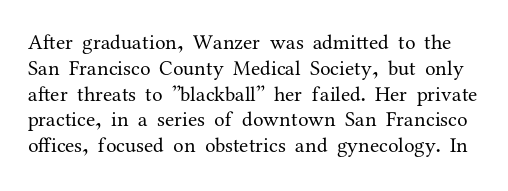
Q: Is the text bold? A: No.
Q: Is the text italic (slanted)? A: No, it is upright.
Q: Is the text underlined? A: No.
Q: Is the spacing between letters normal or unusually wide? A: Normal.
